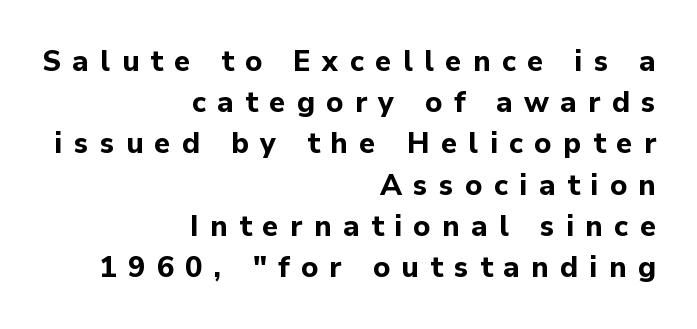
{"serif": "no", "italic": "no", "bold": "yes", "weight": "bold", "width": "normal", "stroke_contrast": "low", "x_height": "medium", "monospaced": "no", "underline": "no", "align": "right", "line_spacing": "normal", "line_spacing_ratio": 1.42, "letter_spacing": "wide", "letter_spacing_em": 0.39, "glyph_px": 29}
